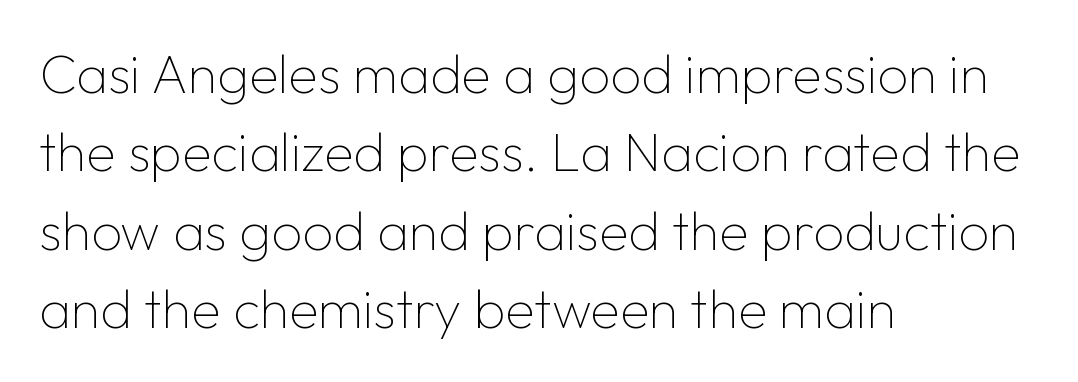
The letters stand upright; this is a roman face. The characters are drawn with everyday or finer stroke widths. The face used here is rendered with its standard letterfit. Letters rest on an invisible, unmarked baseline. Horizontal alignment here is leftward, the default for most running prose.
